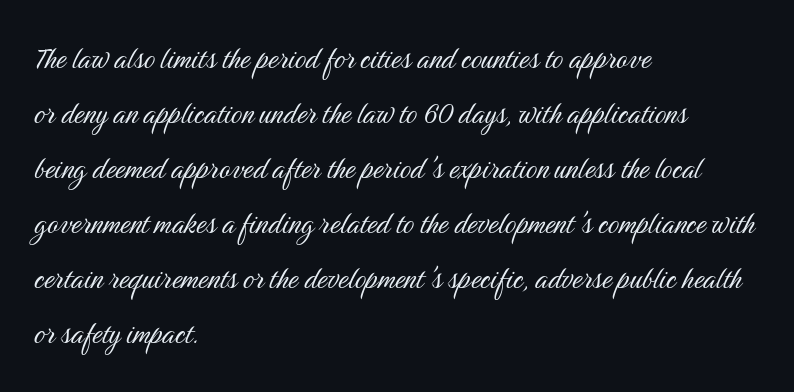
Q: Is the text bold? A: No.
Q: Is the text italic (slanted)? A: Yes.
Q: Is the typeface a serif or a sans-serif typeface? A: Sans-serif.
Q: Is the text underlined? A: No.
Q: How is the paragraph aligned? A: Left-aligned.
Q: Is the spacing between letters normal or unusually wide? A: Normal.
Q: Is the spacing between lines tight, normal or loose? A: Normal.
Q: Width (condensed, normal, or wide)? A: Condensed.
Q: Stroke contrast? A: Medium.
Q: x-height? A: Medium.
Q: Monospaced? A: No.
